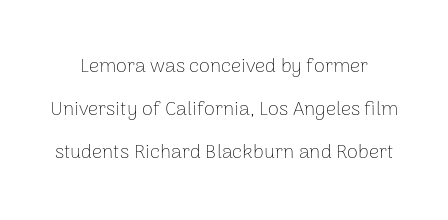
The image shows 20 px text type, upright; set loose line spacing (2.15x), normal letter spacing, not underlined.
